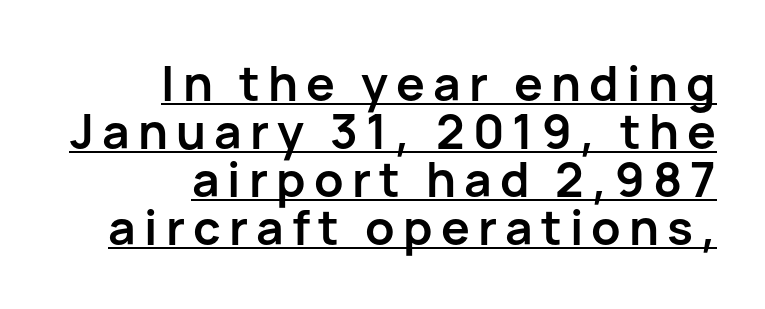
The image shows 48 px semibold sans-serif type, upright; set right-aligned, tight line spacing (1.0x), underlined; low stroke contrast and a medium x-height.
